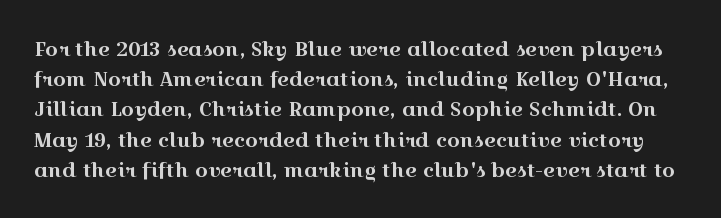
Q: Is the text italic (slanted)? A: No, it is upright.
Q: Is the text underlined? A: No.
Q: Is the spacing between letters normal or unusually wide? A: Normal.
Q: Is the spacing between lines tight, normal or loose? A: Normal.
